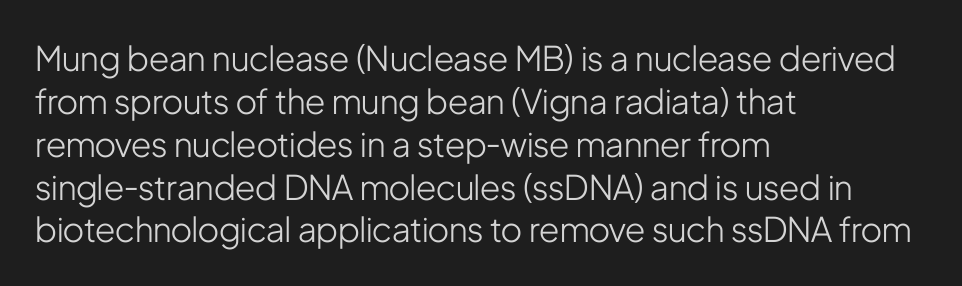
The image shows 34 px light, condensed sans-serif type, upright; set left-aligned, normal line spacing (1.26x), normal letter spacing, not underlined; low stroke contrast and a medium x-height.
